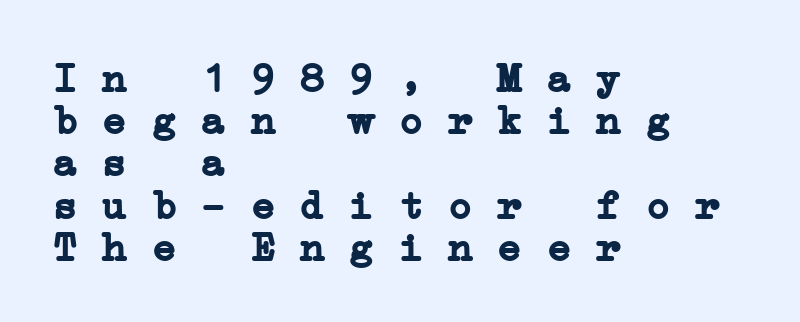
{"serif": "yes", "bold": "yes", "weight": "semibold", "width": "wide", "stroke_contrast": "low", "x_height": "medium", "monospaced": "yes", "underline": "no", "align": "left", "line_spacing": "tight", "line_spacing_ratio": 1.03, "letter_spacing": "normal", "letter_spacing_em": 0.0, "glyph_px": 41}
